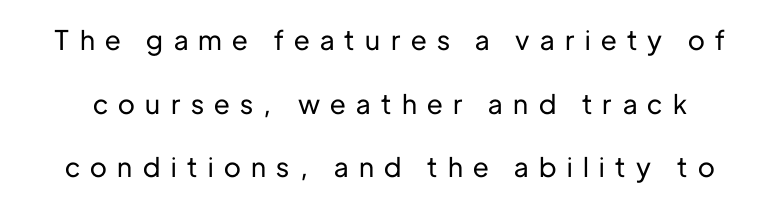
Q: Is the text italic (slanted)? A: No, it is upright.
Q: Is the text underlined? A: No.
Q: Is the spacing between letters normal or unusually wide? A: Unusually wide.
Q: Is the spacing between lines tight, normal or loose? A: Loose.
